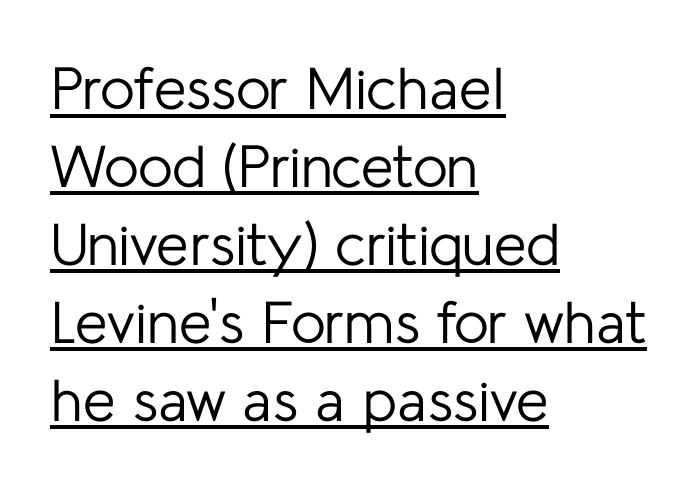
Q: Is the text bold? A: No.
Q: Is the text italic (slanted)? A: No, it is upright.
Q: Is the typeface a serif or a sans-serif typeface? A: Sans-serif.
Q: Is the text underlined? A: Yes.
Q: How is the paragraph aligned? A: Left-aligned.
Q: Is the spacing between letters normal or unusually wide? A: Normal.
Q: Is the spacing between lines tight, normal or loose? A: Normal.
Q: Width (condensed, normal, or wide)? A: Normal.
Q: Stroke contrast? A: Low.
Q: x-height? A: Medium.
Q: Monospaced? A: No.
